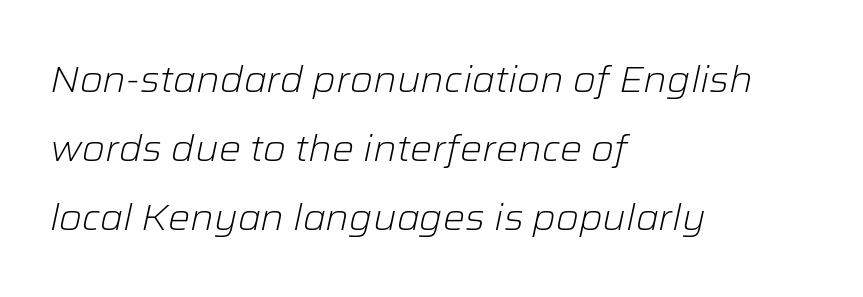
The image shows 37 px light type, italic (leaning right); set left-aligned, line spacing 1.86x, normal letter spacing, not underlined; low stroke contrast and a medium x-height.
